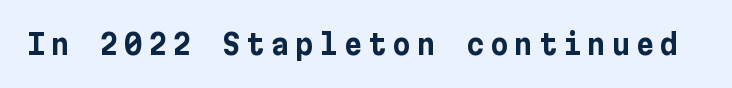
Q: Is the text bold? A: Yes.
Q: Is the text italic (slanted)? A: No, it is upright.
Q: Is the typeface a serif or a sans-serif typeface? A: Sans-serif.
Q: Is the text underlined? A: No.
Q: Is the spacing between letters normal or unusually wide? A: Unusually wide.
Q: Width (condensed, normal, or wide)? A: Normal.
Q: Stroke contrast? A: Low.
Q: x-height? A: Medium.
